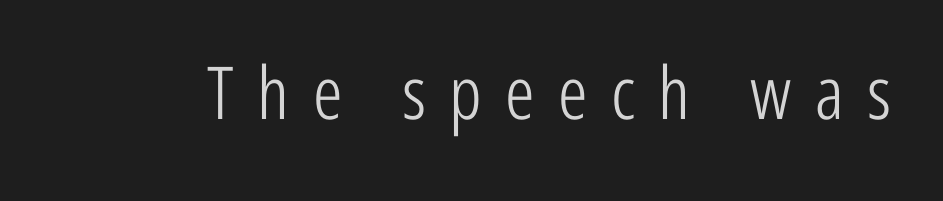
{"serif": "no", "italic": "no", "bold": "no", "weight": "light", "width": "condensed", "stroke_contrast": "low", "x_height": "medium", "monospaced": "no", "underline": "no", "letter_spacing": "wide", "letter_spacing_em": 0.32, "glyph_px": 73}
